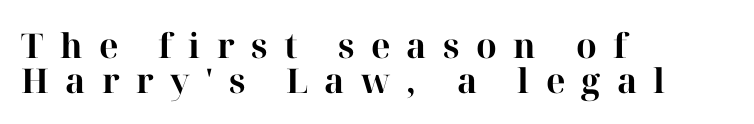
Compared with typical body copy, the letter spacing here is much looser. Words float on clear page, feet unadorned. Is there any slant? The stems are plumb. Typographic density is high because the face is bold. Do the characters align in a grid? No, the font is proportional.
